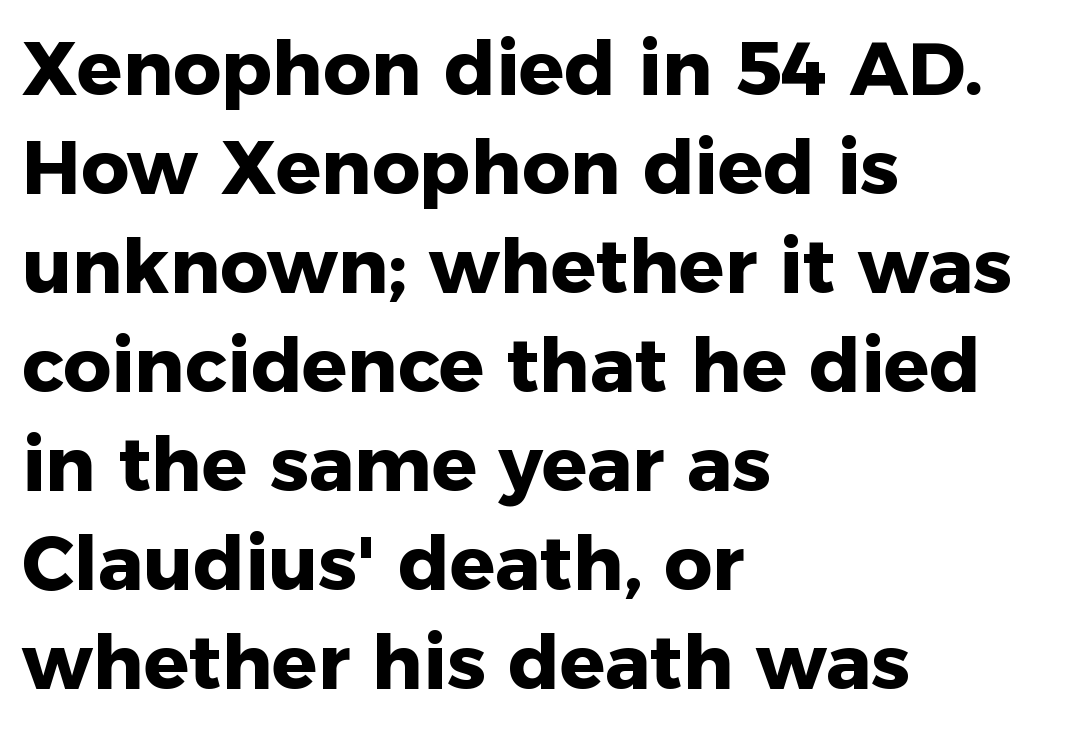
Q: Is the text bold? A: Yes.
Q: Is the text italic (slanted)? A: No, it is upright.
Q: Is the typeface a serif or a sans-serif typeface? A: Sans-serif.
Q: Is the text underlined? A: No.
Q: How is the paragraph aligned? A: Left-aligned.
Q: Is the spacing between letters normal or unusually wide? A: Normal.
Q: Is the spacing between lines tight, normal or loose? A: Normal.
Q: Width (condensed, normal, or wide)? A: Normal.
Q: Stroke contrast? A: Low.
Q: x-height? A: Medium.
Q: Monospaced? A: No.
